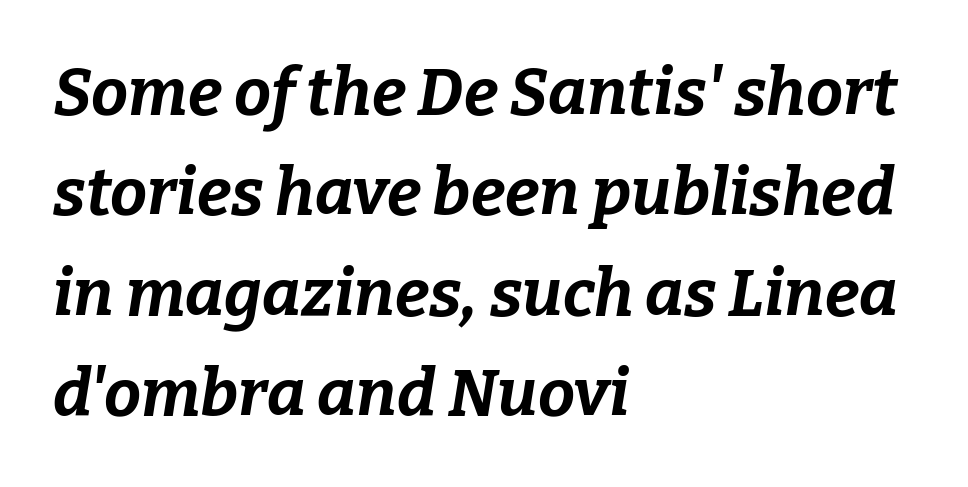
{"italic": "yes", "lean": "right", "slant_degrees": 9, "bold": "yes", "weight": "bold", "width": "normal", "stroke_contrast": "low", "x_height": "medium", "monospaced": "no", "underline": "no", "align": "left", "line_spacing": "normal", "line_spacing_ratio": 1.52, "letter_spacing": "normal", "letter_spacing_em": 0.0, "glyph_px": 66}
